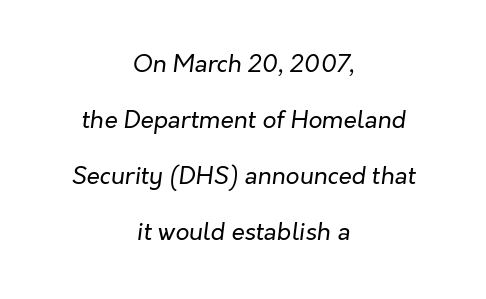
{"italic": "yes", "lean": "right", "slant_degrees": 7, "bold": "no", "underline": "no", "align": "center", "line_spacing": "loose", "line_spacing_ratio": 2.34, "letter_spacing": "normal", "letter_spacing_em": 0.0, "glyph_px": 24}
